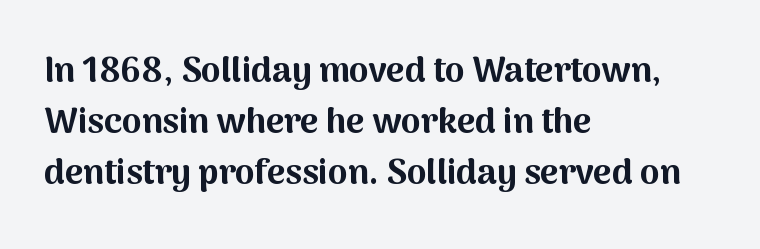
Q: Is the text bold? A: Yes.
Q: Is the text italic (slanted)? A: No, it is upright.
Q: Is the typeface a serif or a sans-serif typeface? A: Sans-serif.
Q: Is the text underlined? A: No.
Q: How is the paragraph aligned? A: Left-aligned.
Q: Is the spacing between letters normal or unusually wide? A: Normal.
Q: Is the spacing between lines tight, normal or loose? A: Normal.
Q: Width (condensed, normal, or wide)? A: Normal.
Q: Stroke contrast? A: Medium.
Q: x-height? A: Medium.
Q: Monospaced? A: No.
